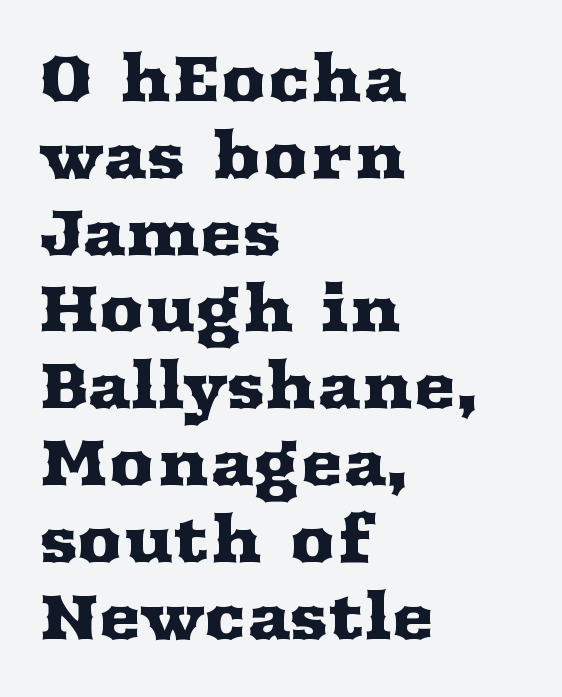
The foot of each line stays bare and open. Compared with a centered layout, this one pins lines to the left instead. You could call the tracking neutral — neither tight nor loose. A typesetter would call this proportional, since set widths differ per character. Unlike italic type, these characters show no tilt at all.
